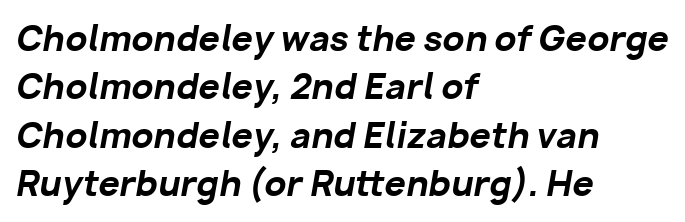
The image shows 34 px bold type, italic (leaning right); set left-aligned, normal line spacing (1.42x), normal letter spacing, not underlined; low stroke contrast and a medium x-height.
